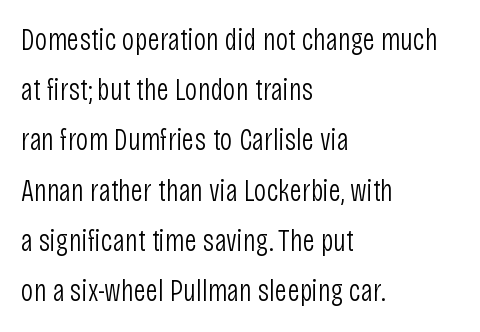
{"serif": "no", "italic": "no", "bold": "no", "weight": "light", "width": "condensed", "stroke_contrast": "low", "x_height": "large", "monospaced": "no", "underline": "no", "align": "left", "line_spacing": "normal", "line_spacing_ratio": 1.62, "letter_spacing": "normal", "letter_spacing_em": 0.0, "glyph_px": 31}
